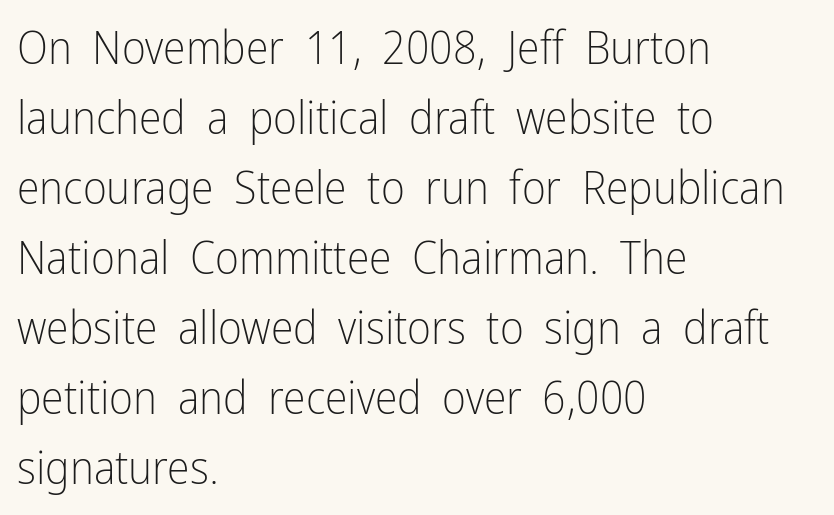
Q: Is the text bold? A: No.
Q: Is the text italic (slanted)? A: No, it is upright.
Q: Is the typeface a serif or a sans-serif typeface? A: Sans-serif.
Q: Is the text underlined? A: No.
Q: How is the paragraph aligned? A: Left-aligned.
Q: Is the spacing between letters normal or unusually wide? A: Normal.
Q: Is the spacing between lines tight, normal or loose? A: Normal.
Q: Width (condensed, normal, or wide)? A: Condensed.
Q: Stroke contrast? A: Low.
Q: x-height? A: Medium.
Q: Monospaced? A: No.
